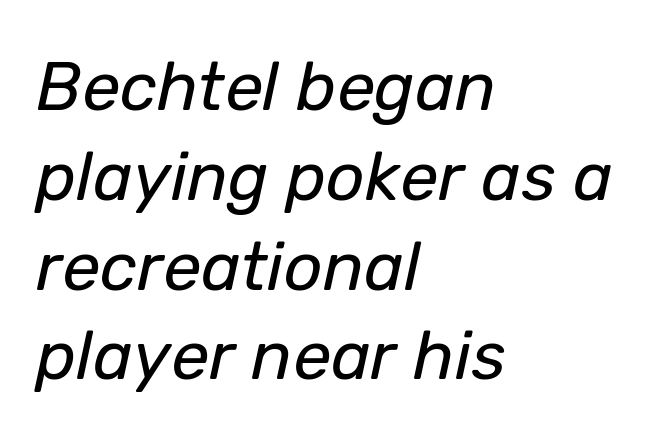
Q: Is the text bold? A: No.
Q: Is the text italic (slanted)? A: Yes, it leans right by about 12 degrees.
Q: Is the text underlined? A: No.
Q: How is the paragraph aligned? A: Left-aligned.
Q: Is the spacing between letters normal or unusually wide? A: Normal.
Q: Is the spacing between lines tight, normal or loose? A: Normal.
Q: Width (condensed, normal, or wide)? A: Normal.
Q: Stroke contrast? A: Low.
Q: x-height? A: Medium.
Q: Monospaced? A: No.
